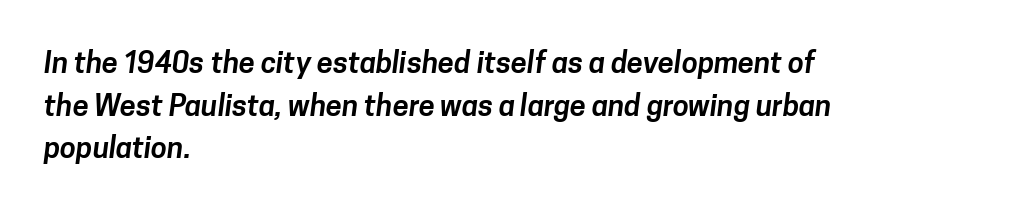
{"serif": "no", "width": "normal", "stroke_contrast": "low", "x_height": "medium", "monospaced": "no", "underline": "no", "align": "left", "line_spacing": "normal", "line_spacing_ratio": 1.47, "letter_spacing": "normal", "letter_spacing_em": 0.0, "glyph_px": 29}
